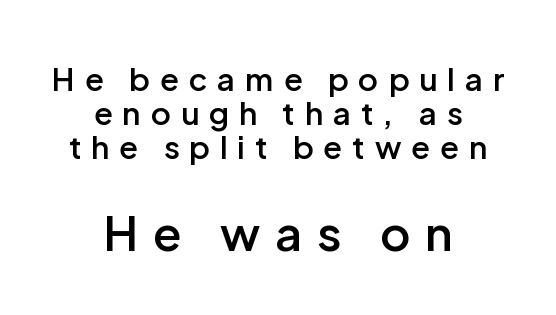
The image shows 47 px semibold sans-serif type, upright; set centered, tight line spacing (1.1x), unusually wide letter spacing (+0.32 em), not underlined; the second (bottom) block is 1.52x larger; low stroke contrast and a medium x-height.
